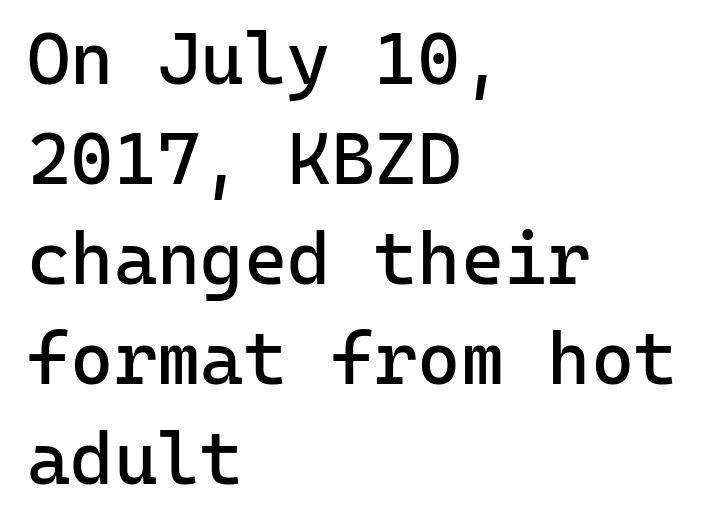
Q: Is the text bold? A: No.
Q: Is the text italic (slanted)? A: No, it is upright.
Q: Is the typeface a serif or a sans-serif typeface? A: Sans-serif.
Q: Is the text underlined? A: No.
Q: How is the paragraph aligned? A: Left-aligned.
Q: Is the spacing between letters normal or unusually wide? A: Normal.
Q: Is the spacing between lines tight, normal or loose? A: Normal.
Q: Width (condensed, normal, or wide)? A: Normal.
Q: Stroke contrast? A: Low.
Q: x-height? A: Medium.
Q: Monospaced? A: Yes.
